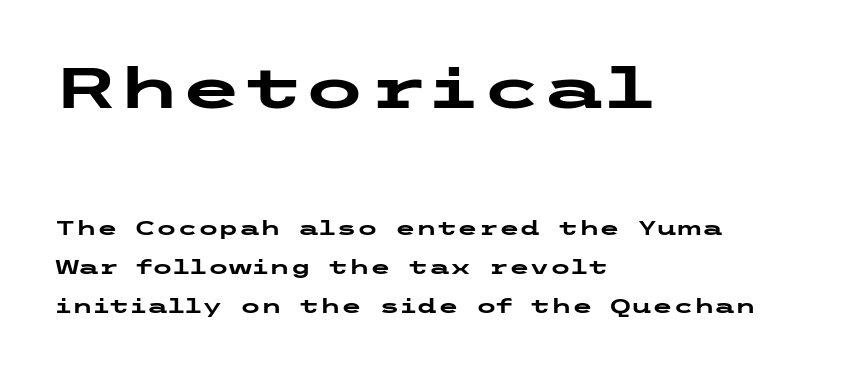
Heavy-handed strokes throughout: this text is bold. The horizontal fit of the characters is conventional and even. Notice the wide empty band between every row — that's loose leading. The baseline area is clear. Check where the strokes stop: nothing finishes them off — pure sans. The rendering shrinks the type as you move from the upper chunk to the lower.
